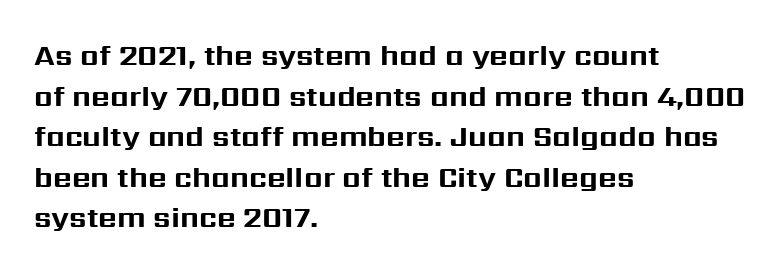
Note: no serifs on the glyphs. Think of a printed novel: that variable character pitch is what you see here. The paragraph shown leans on its left margin. The specimen reads as upright at a glance.
